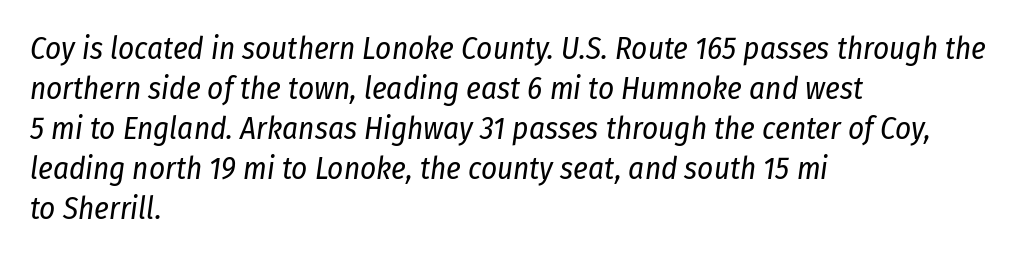
Weight: in the light-to-regular range. The rows are spaced the way most documents space them. The typesetter chose a ragged-right arrangement here. The gaps between neighbouring characters are ordinary and unremarkable. The foot of each line stays bare and open.
